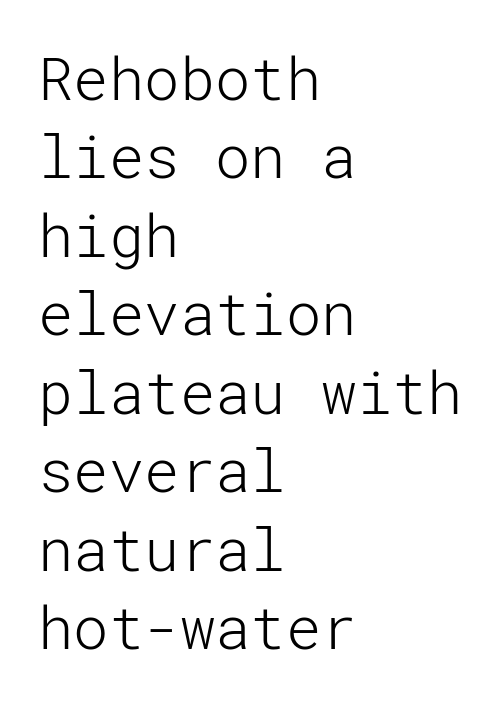
The image shows 59 px light sans-serif type, upright; set left-aligned, normal line spacing (1.33x), normal letter spacing, not underlined; low stroke contrast and a medium x-height.
